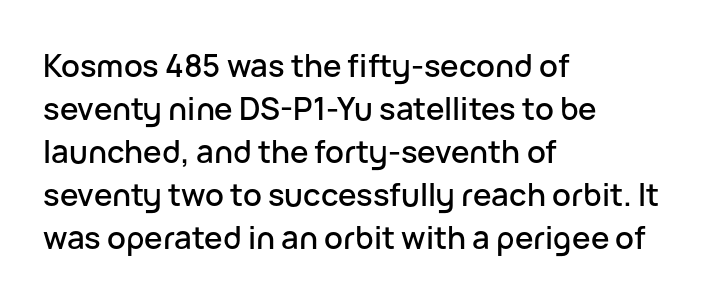
Is this a fixed-width face? No — the glyphs have proportional, varying widths. If you drew a line through each stem, it would be perfectly vertical. In terms of letterspacing, this is plain default setting. These lines are set flush left with a ragged right edge. Descender tails drop into unmarked territory.
